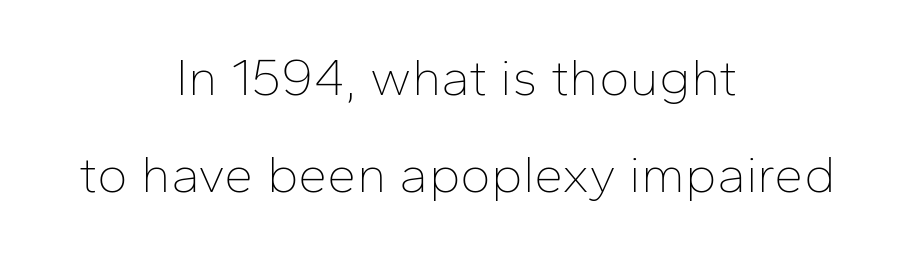
{"serif": "no", "italic": "no", "bold": "no", "weight": "thin", "width": "normal", "stroke_contrast": "low", "x_height": "medium", "monospaced": "no", "underline": "no", "align": "center", "line_spacing_ratio": 1.86, "letter_spacing": "normal", "letter_spacing_em": 0.0, "glyph_px": 52}
